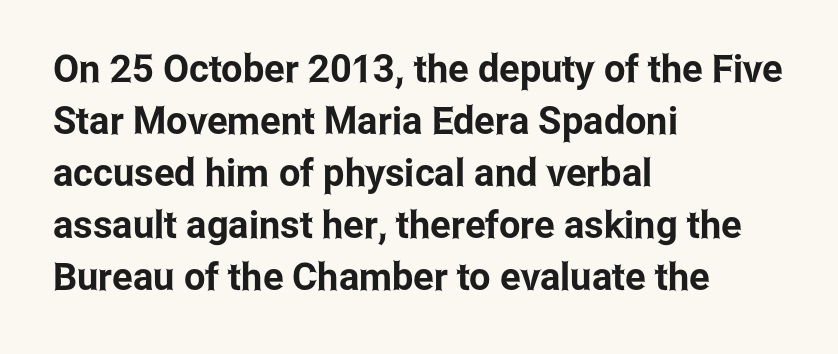
Q: Is the text italic (slanted)? A: No, it is upright.
Q: Is the typeface a serif or a sans-serif typeface? A: Sans-serif.
Q: Is the text underlined? A: No.
Q: How is the paragraph aligned? A: Left-aligned.
Q: Is the spacing between letters normal or unusually wide? A: Normal.
Q: Is the spacing between lines tight, normal or loose? A: Normal.
Q: Width (condensed, normal, or wide)? A: Condensed.
Q: Stroke contrast? A: Low.
Q: x-height? A: Medium.
Q: Monospaced? A: No.
